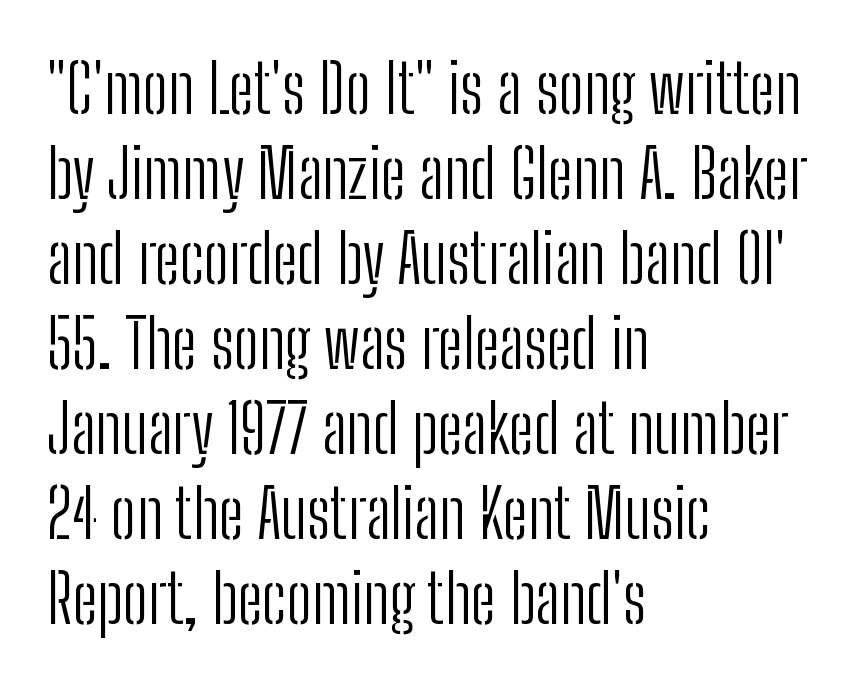
{"serif": "no", "italic": "no", "bold": "no", "weight": "light", "width": "condensed", "stroke_contrast": "low", "x_height": "medium", "monospaced": "no", "underline": "no", "align": "left", "line_spacing": "normal", "line_spacing_ratio": 1.25, "letter_spacing": "normal", "letter_spacing_em": 0.0, "glyph_px": 68}
